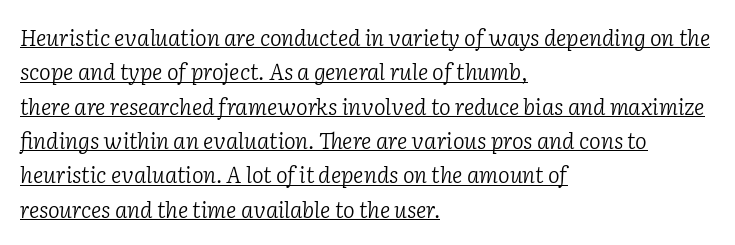
The image shows 22 px text type, italic (leaning right); set left-aligned, normal line spacing (1.56x), normal letter spacing, underlined.
